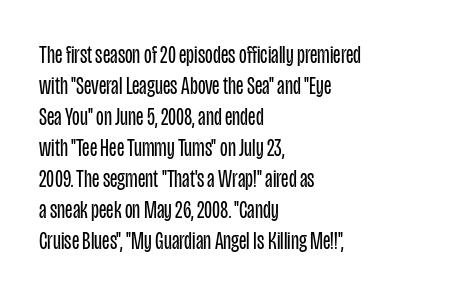
The image shows 25 px text type, upright; set left-aligned, line spacing 1.24x, normal letter spacing, not underlined.
